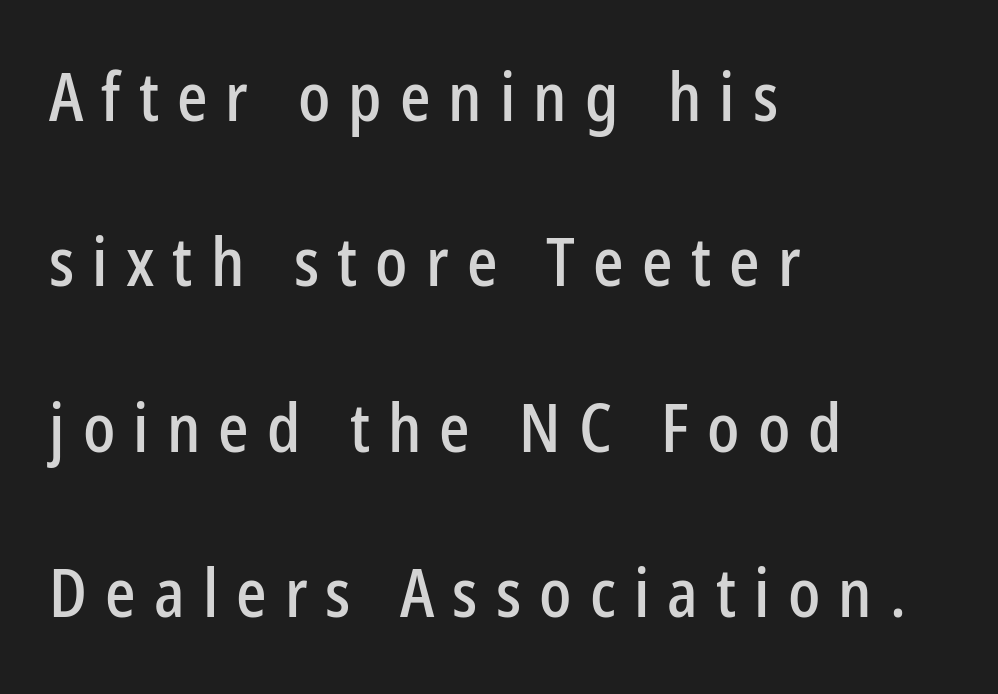
The image shows 67 px condensed sans-serif type, upright; set left-aligned, loose line spacing (2.47x), unusually wide letter spacing (+0.27 em), not underlined; low stroke contrast and a medium x-height.
